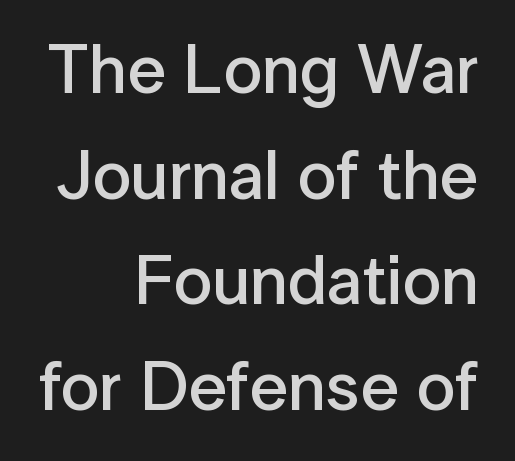
{"serif": "no", "italic": "no", "bold": "semi", "weight": "semibold", "width": "normal", "stroke_contrast": "low", "x_height": "medium", "monospaced": "no", "underline": "no", "align": "right", "line_spacing": "normal", "line_spacing_ratio": 1.53, "letter_spacing": "normal", "letter_spacing_em": 0.0, "glyph_px": 69}
